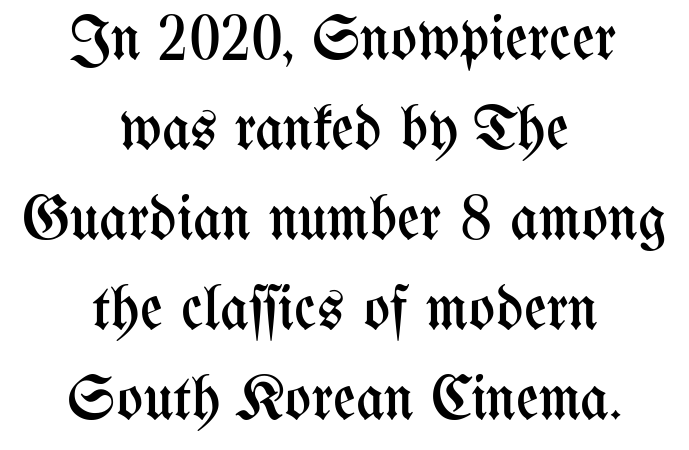
Q: Is the text bold? A: No.
Q: Is the text italic (slanted)? A: No, it is upright.
Q: Is the text underlined? A: No.
Q: How is the paragraph aligned? A: Centered.
Q: Is the spacing between letters normal or unusually wide? A: Normal.
Q: Is the spacing between lines tight, normal or loose? A: Normal.
Q: Width (condensed, normal, or wide)? A: Condensed.
Q: Stroke contrast? A: Medium.
Q: x-height? A: Medium.
Q: Monospaced? A: No.
